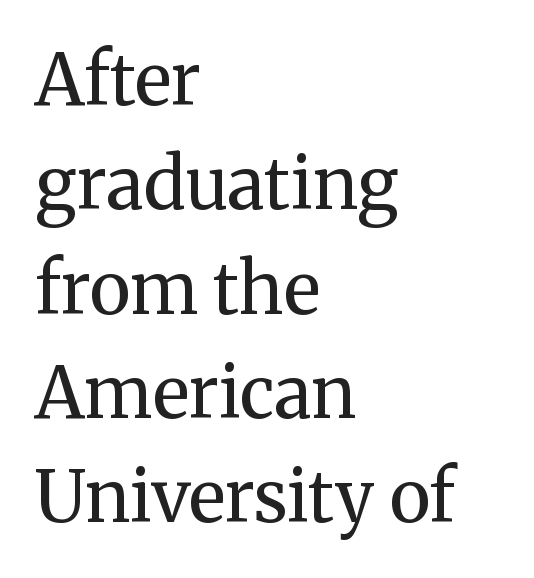
{"serif": "yes", "italic": "no", "bold": "no", "weight": "regular", "width": "normal", "stroke_contrast": "medium", "x_height": "medium", "monospaced": "no", "underline": "no", "align": "left", "line_spacing": "normal", "line_spacing_ratio": 1.47, "letter_spacing": "normal", "letter_spacing_em": 0.0, "glyph_px": 71}
